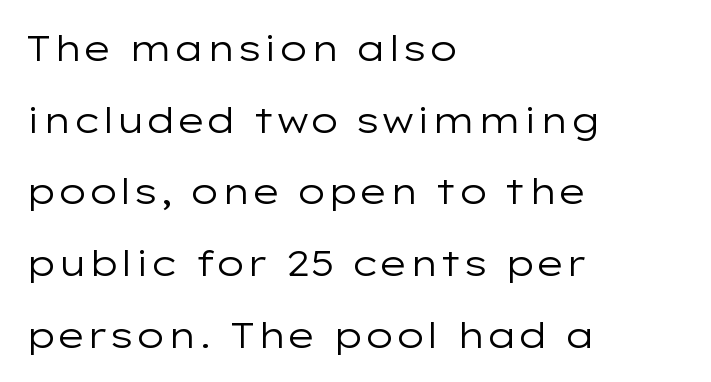
Q: Is the text bold? A: No.
Q: Is the text italic (slanted)? A: No, it is upright.
Q: Is the typeface a serif or a sans-serif typeface? A: Sans-serif.
Q: Is the text underlined? A: No.
Q: How is the paragraph aligned? A: Left-aligned.
Q: Is the spacing between letters normal or unusually wide? A: Normal.
Q: Is the spacing between lines tight, normal or loose? A: Loose.
Q: Width (condensed, normal, or wide)? A: Wide.
Q: Stroke contrast? A: Low.
Q: x-height? A: Medium.
Q: Monospaced? A: No.
